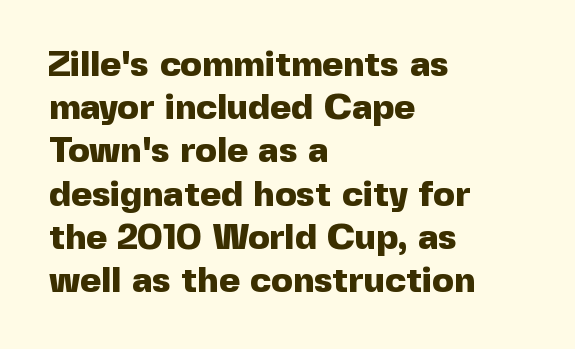
Short note: letters normally spaced. The strip under each line holds only bare page. If you drew a line through each stem, it would be perfectly vertical. The setting favours the left margin, as ordinary paragraphs usually do. The passage shown is typeset with a sans-serif family.
